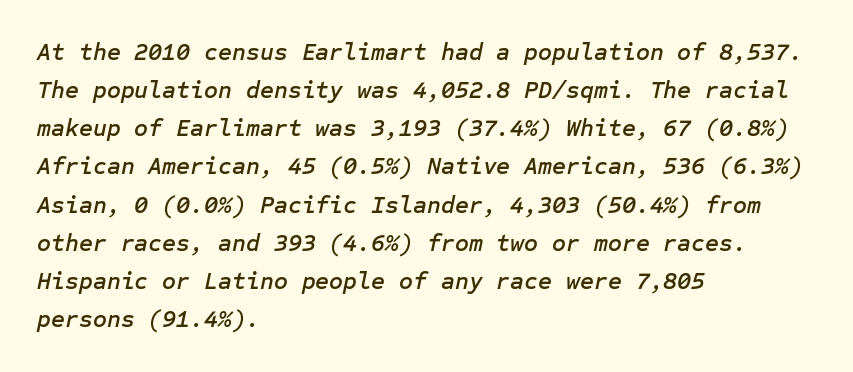
Underline: absent. Line beginnings align vertically; line endings do not. The face used here is rendered with its standard letterfit. This block has exactly the height ordinary leading produces. Is the type slanted? Yes — the strokes lean at a clear angle.
